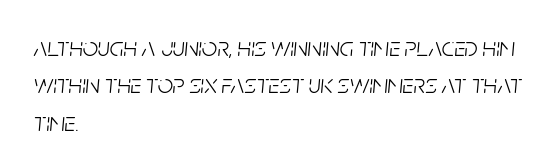
The block of text has a typical density, with ordinary space between rows. The zone under the glyphs is completely vacant. Think standard paragraph weight, or any step lighter than that. A typesetter would mark this as italic. Between one letter and the next there's only the usual sliver of space. In CSS terms this would be text-align: left.
